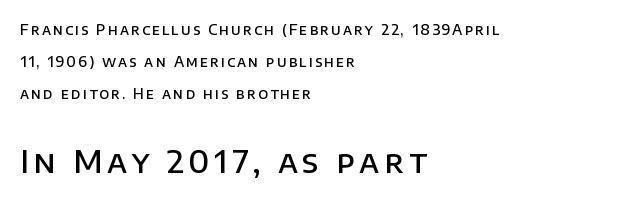
{"serif": "no", "italic": "no", "bold": "semi", "weight": "semibold", "width": "normal", "stroke_contrast": "low", "x_height": "large", "monospaced": "no", "underline": "no", "align": "left", "line_spacing": "loose", "line_spacing_ratio": 2.3, "larger_block": "second", "size_ratio": 2.21, "glyph_px": 31}
